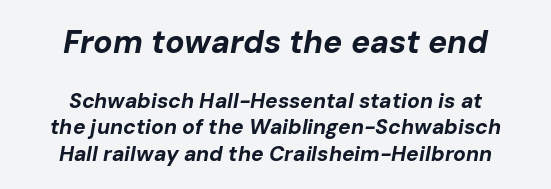
The image shows 32 px bold type, italic (leaning right); set centered, normal line spacing (1.26x), normal letter spacing, not underlined; the first (top) block is 1.52x larger; low stroke contrast and a medium x-height.
